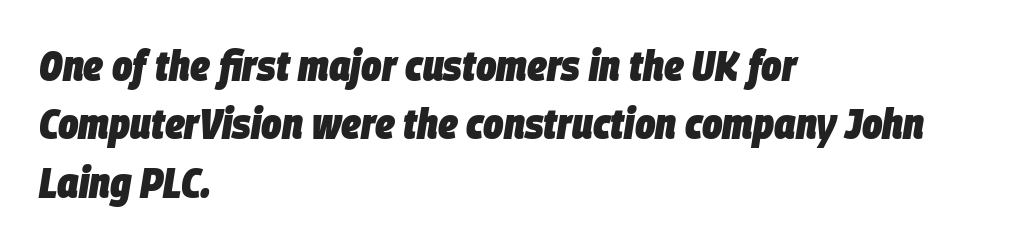
Q: Is the text bold? A: Yes.
Q: Is the text italic (slanted)? A: Yes, it leans right by about 9 degrees.
Q: Is the text underlined? A: No.
Q: How is the paragraph aligned? A: Left-aligned.
Q: Is the spacing between letters normal or unusually wide? A: Normal.
Q: Is the spacing between lines tight, normal or loose? A: Normal.
Q: Width (condensed, normal, or wide)? A: Condensed.
Q: Stroke contrast? A: Low.
Q: x-height? A: Large.
Q: Monospaced? A: No.
